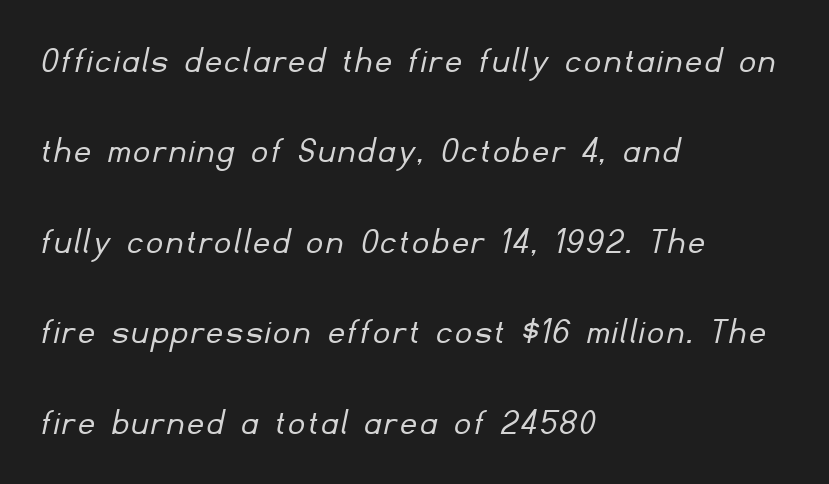
The image shows 39 px light sans-serif type; set left-aligned, loose line spacing (2.32x), not underlined; low stroke contrast and a small x-height.
